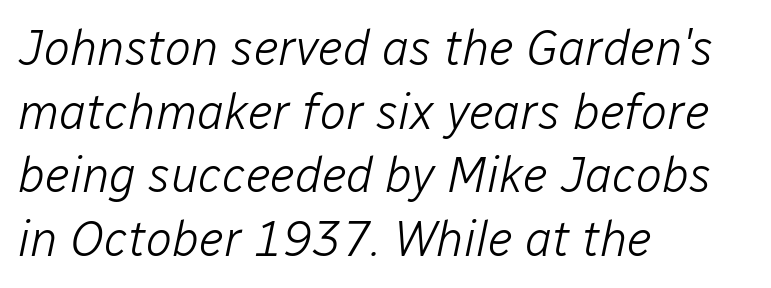
Q: Is the text bold? A: No.
Q: Is the text italic (slanted)? A: Yes, it leans right by about 12 degrees.
Q: Is the text underlined? A: No.
Q: How is the paragraph aligned? A: Left-aligned.
Q: Is the spacing between letters normal or unusually wide? A: Normal.
Q: Is the spacing between lines tight, normal or loose? A: Normal.
Q: Width (condensed, normal, or wide)? A: Normal.
Q: Stroke contrast? A: Low.
Q: x-height? A: Medium.
Q: Monospaced? A: No.
